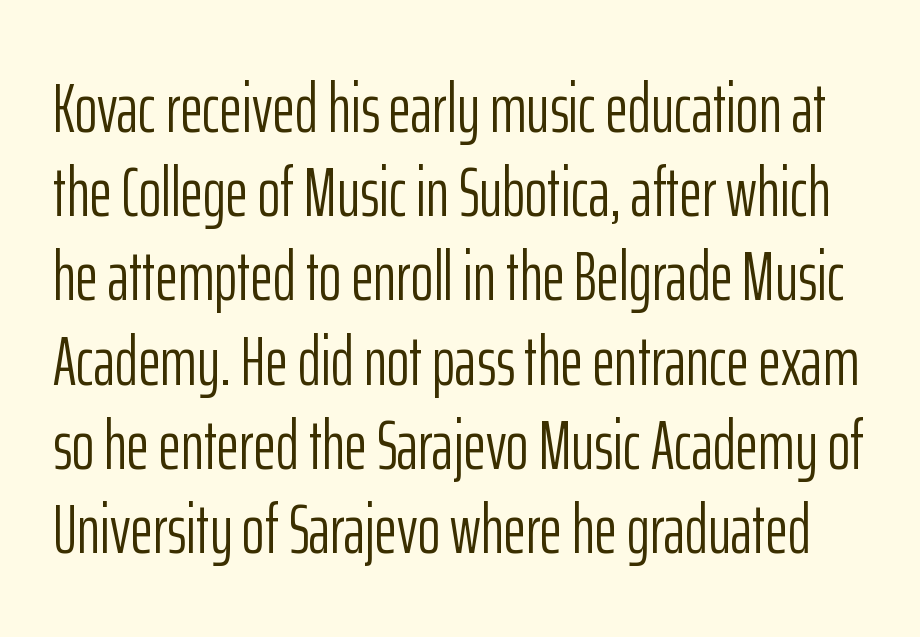
Q: Is the text bold? A: No.
Q: Is the text italic (slanted)? A: No, it is upright.
Q: Is the typeface a serif or a sans-serif typeface? A: Sans-serif.
Q: Is the text underlined? A: No.
Q: Is the spacing between letters normal or unusually wide? A: Normal.
Q: Width (condensed, normal, or wide)? A: Condensed.
Q: Stroke contrast? A: Low.
Q: x-height? A: Medium.
Q: Monospaced? A: No.
